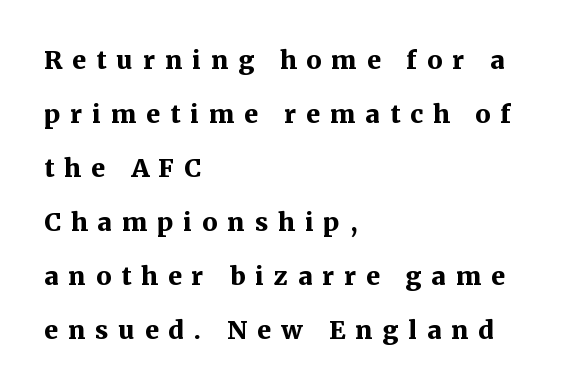
The image shows 25 px bold type, upright; set left-aligned, loose line spacing (2.16x), unusually wide letter spacing (+0.4 em), not underlined.
